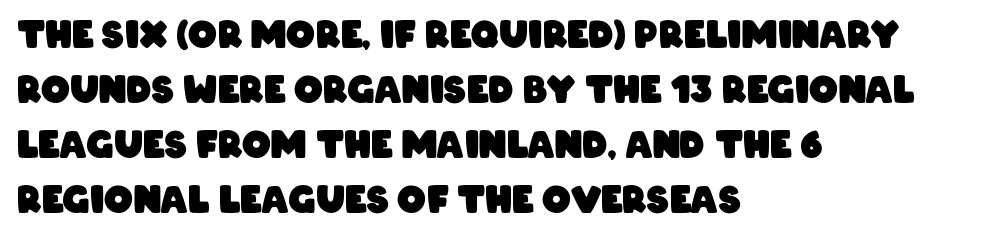
{"serif": "no", "bold": "yes", "weight": "heavy", "width": "condensed", "stroke_contrast": "low", "x_height": "large", "monospaced": "no", "underline": "no", "align": "left", "line_spacing": "normal", "line_spacing_ratio": 1.53, "letter_spacing": "normal", "letter_spacing_em": 0.0, "glyph_px": 36}
